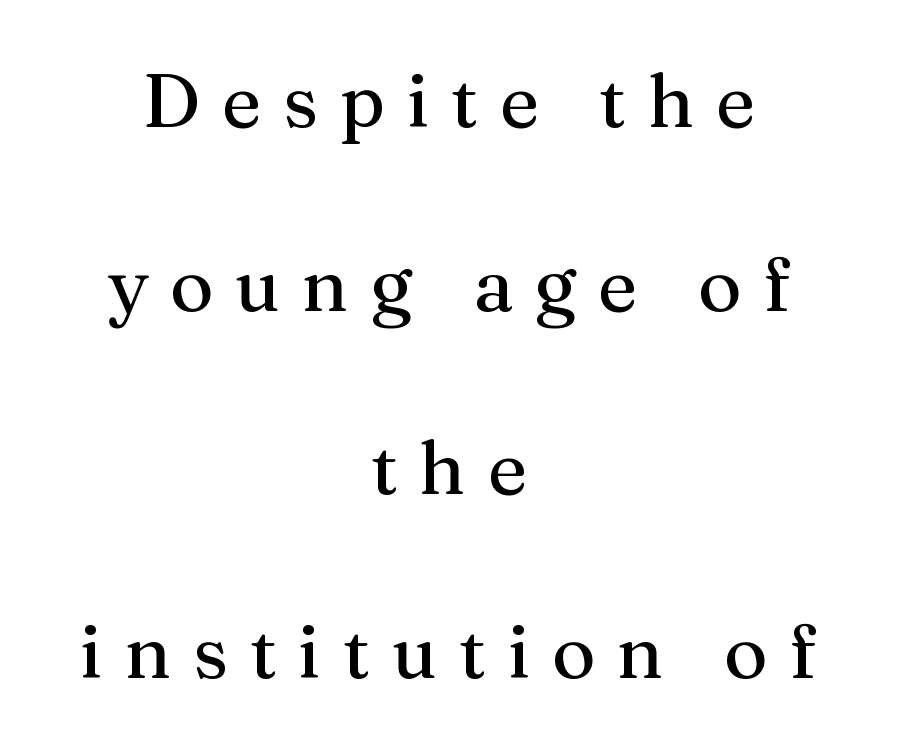
Character widths vary here, with narrow letters taking less room than wide ones. A great deal of white space separates one row of letters from the next. The gap between lines stays unmarked. If you drew a line through each stem, it would be perfectly vertical. These lines have a slow, spaced-out rhythm from letter to letter. You can tell from the footed stems that serif type was used.
